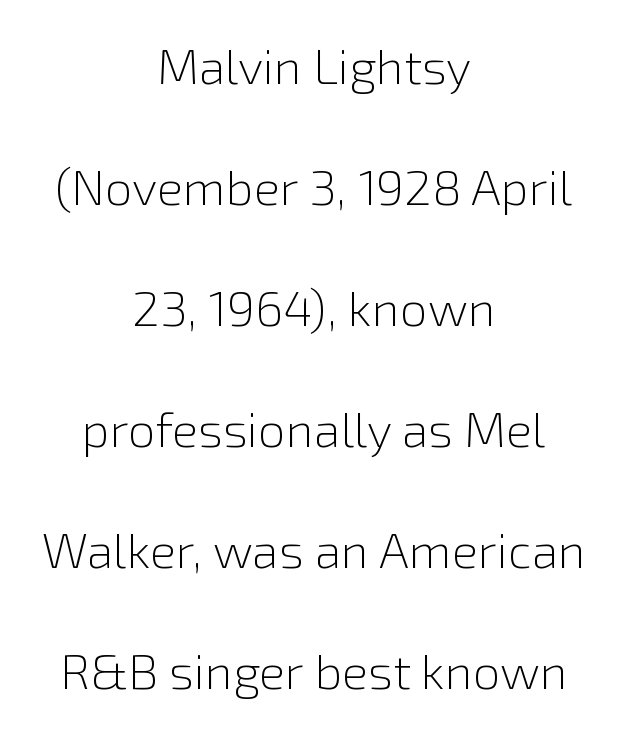
{"serif": "no", "italic": "no", "bold": "no", "weight": "light", "width": "normal", "x_height": "medium", "monospaced": "no", "underline": "no", "align": "center", "line_spacing": "loose", "line_spacing_ratio": 2.47, "letter_spacing": "normal", "letter_spacing_em": 0.0, "glyph_px": 49}
